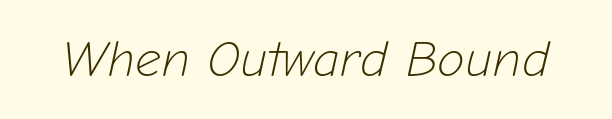
The image shows 51 px light type, italic (leaning right); set normal letter spacing, not underlined; low stroke contrast and a medium x-height.
